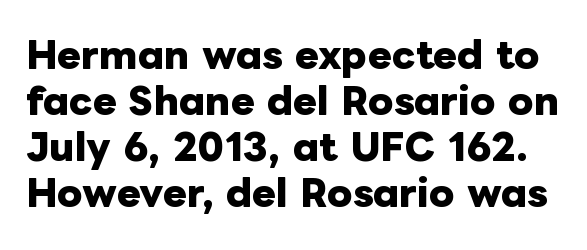
You could call the tracking neutral — neither tight nor loose. The vertical gap from one line to the next is medium. These lines are rendered in a variable-pitch font. Compared with an ordinary text face, these strokes are far heavier — a full bold. The specimen omits any rule beneath the text block's lines.
